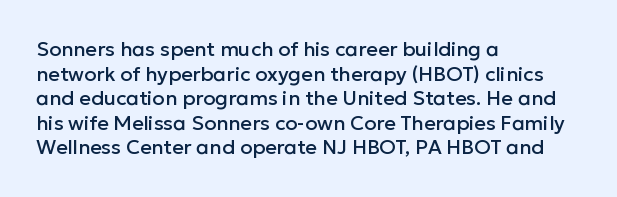
{"italic": "no", "underline": "no", "align": "left", "line_spacing_ratio": 1.23, "letter_spacing": "normal", "letter_spacing_em": 0.0, "glyph_px": 20}
